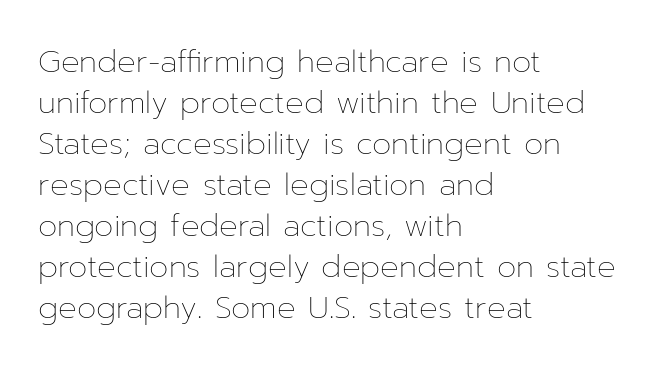
{"italic": "no", "bold": "no", "weight": "thin", "width": "normal", "stroke_contrast": "low", "x_height": "medium", "monospaced": "no", "underline": "no", "align": "left", "line_spacing": "normal", "line_spacing_ratio": 1.32, "letter_spacing": "normal", "letter_spacing_em": 0.0, "glyph_px": 31}
